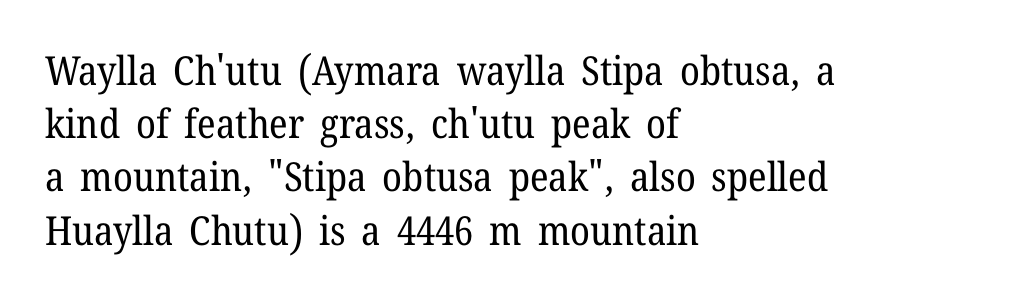
{"serif": "yes", "italic": "no", "bold": "no", "weight": "regular", "width": "normal", "stroke_contrast": "low", "x_height": "medium", "monospaced": "no", "underline": "no", "align": "left", "line_spacing": "normal", "line_spacing_ratio": 1.33, "letter_spacing": "normal", "letter_spacing_em": 0.0, "glyph_px": 40}
